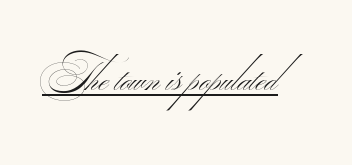
Does extra space separate the letters? No, they use regular spacing. This sample has the flowing, uneven cadence of proportional lettering. The characters display no serif detailing; their extremities are plain. The letters look calm and open, with moderate or lighter stems. What decoration does the sample have? An underline.
